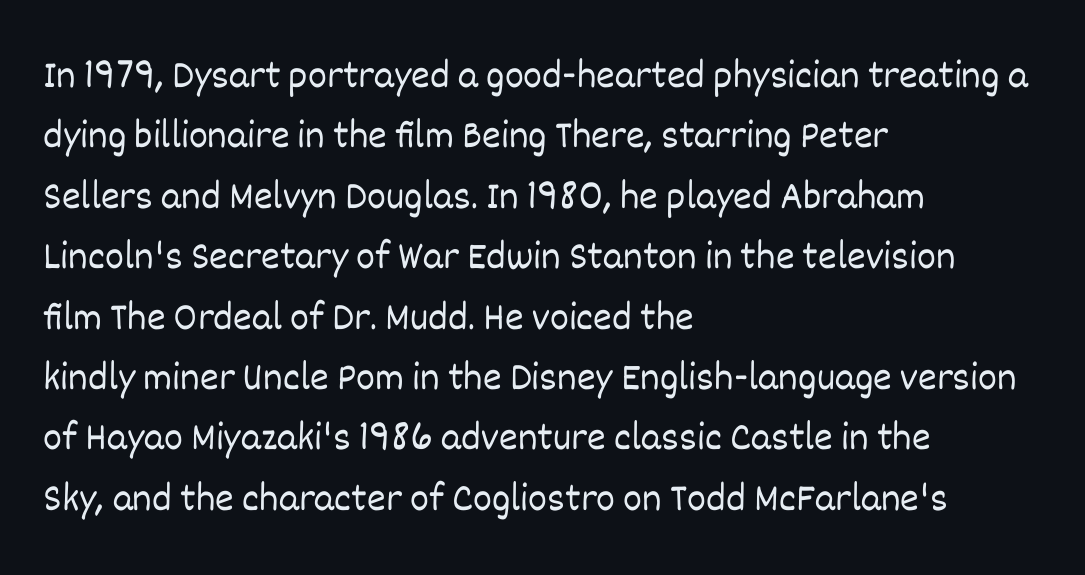
The lines sit at an ordinary, default distance from one another. A classic flush-left, rag-right setting is used for this passage. This is the regular roman posture of the typeface. Summary of weight: not heavy and not bold.
